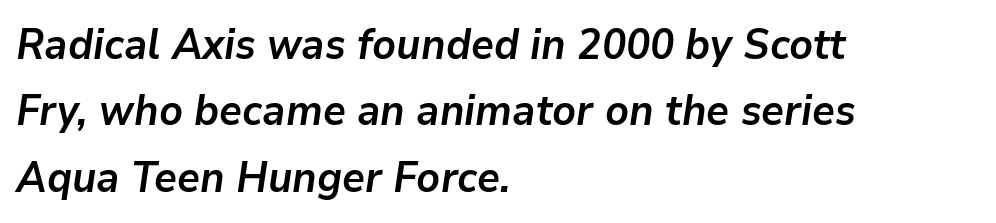
Q: Is the text bold? A: Yes.
Q: Is the text italic (slanted)? A: Yes, it leans right by about 9 degrees.
Q: Is the text underlined? A: No.
Q: How is the paragraph aligned? A: Left-aligned.
Q: Is the spacing between letters normal or unusually wide? A: Normal.
Q: Is the spacing between lines tight, normal or loose? A: Normal.
Q: Width (condensed, normal, or wide)? A: Normal.
Q: Stroke contrast? A: Low.
Q: x-height? A: Medium.
Q: Monospaced? A: No.
